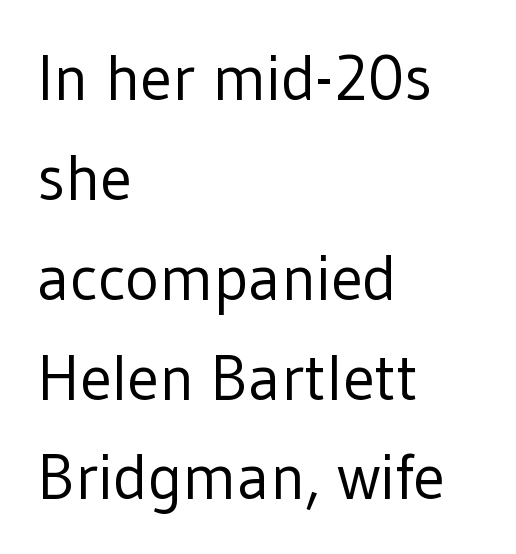
{"serif": "no", "italic": "no", "bold": "no", "weight": "regular", "width": "normal", "stroke_contrast": "low", "x_height": "medium", "monospaced": "no", "underline": "no", "align": "left", "line_spacing": "normal", "line_spacing_ratio": 1.56, "letter_spacing": "normal", "letter_spacing_em": 0.0, "glyph_px": 64}
